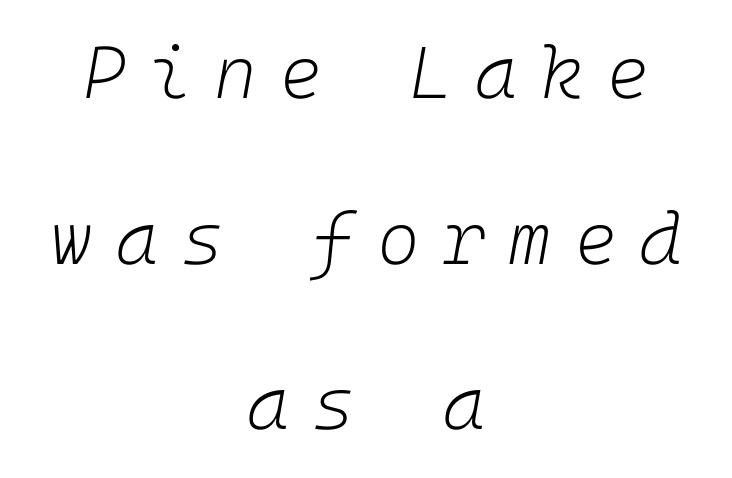
Q: Is the text bold? A: No.
Q: Is the text italic (slanted)? A: Yes, it leans right by about 10 degrees.
Q: Is the text underlined? A: No.
Q: How is the paragraph aligned? A: Centered.
Q: Is the spacing between letters normal or unusually wide? A: Unusually wide.
Q: Is the spacing between lines tight, normal or loose? A: Loose.
Q: Width (condensed, normal, or wide)? A: Normal.
Q: Stroke contrast? A: Low.
Q: x-height? A: Medium.
